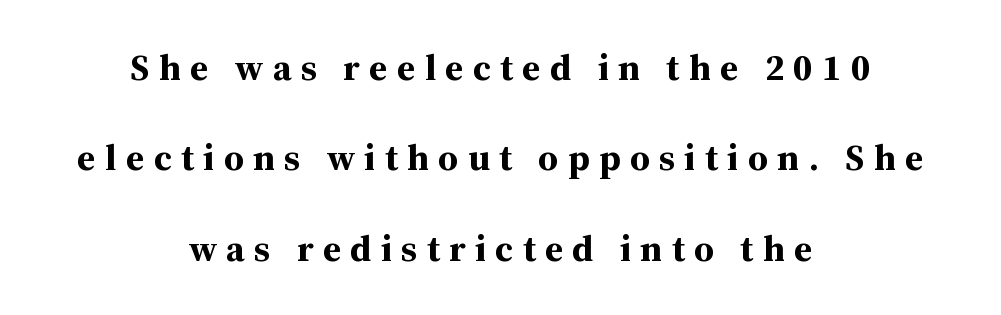
Q: Is the text bold? A: Yes.
Q: Is the text italic (slanted)? A: No, it is upright.
Q: Is the typeface a serif or a sans-serif typeface? A: Serif.
Q: Is the text underlined? A: No.
Q: How is the paragraph aligned? A: Centered.
Q: Is the spacing between letters normal or unusually wide? A: Unusually wide.
Q: Is the spacing between lines tight, normal or loose? A: Loose.
Q: Width (condensed, normal, or wide)? A: Normal.
Q: Stroke contrast? A: Medium.
Q: x-height? A: Medium.
Q: Monospaced? A: No.
